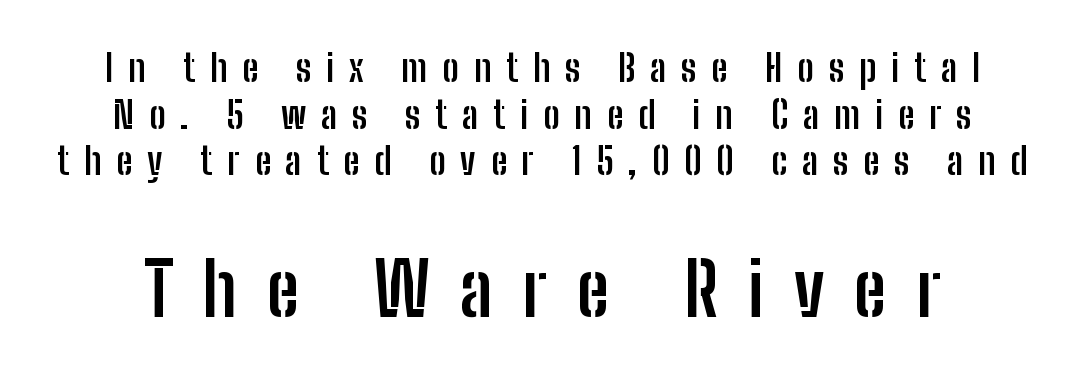
The letterforms stand isolated, each surrounded by extra space. Unlike a traditional serif, this face leaves its strokes unadorned. This sample keeps an unexceptional amount of space between lines. Do the characters align in a grid? No, the font is proportional. Top chunk: small. Bottom chunk: large. Has an underline been added? It has not.
